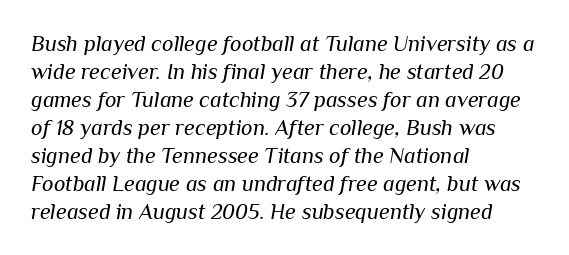
This rendering leaves character spacing at its baseline value. No chunkiness to these letters — they're not bold. The space between consecutive lines is moderate. An italicized treatment has been applied to the whole sample. Lines of text with bare space underneath.
